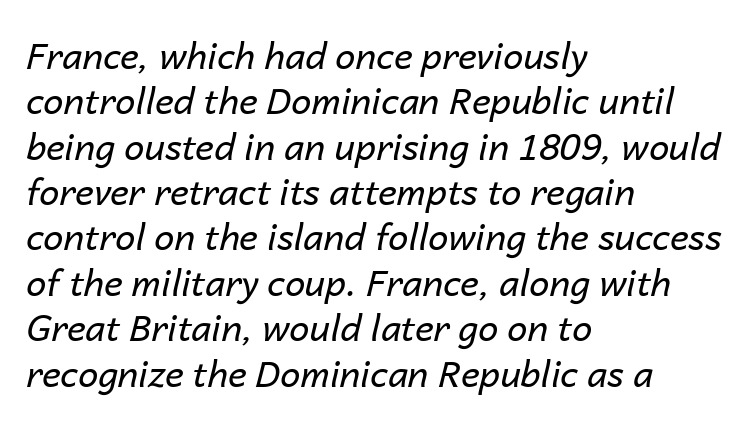
{"italic": "yes", "lean": "right", "slant_degrees": 14, "bold": "no", "weight": "regular", "width": "normal", "stroke_contrast": "low", "x_height": "medium", "monospaced": "no", "underline": "no", "align": "left", "line_spacing": "normal", "line_spacing_ratio": 1.26, "letter_spacing": "normal", "letter_spacing_em": 0.0, "glyph_px": 36}
